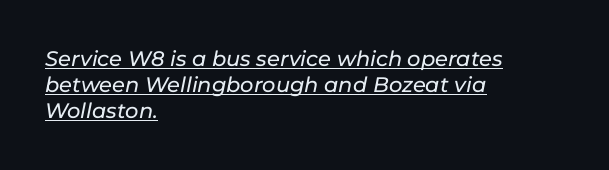
Q: Is the text italic (slanted)? A: Yes, it leans right by about 11 degrees.
Q: Is the text underlined? A: Yes.
Q: How is the paragraph aligned? A: Left-aligned.
Q: Is the spacing between letters normal or unusually wide? A: Normal.
Q: Is the spacing between lines tight, normal or loose? A: Normal.
